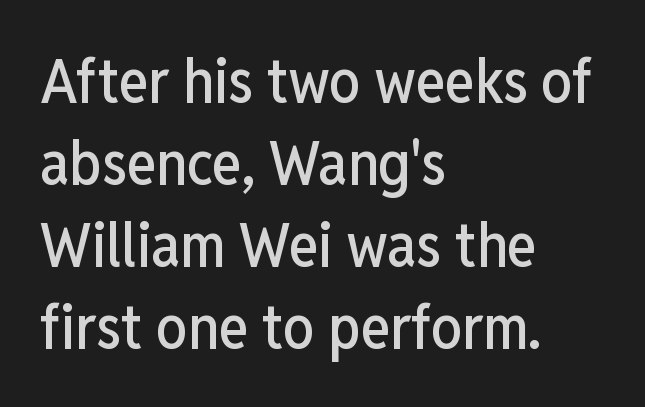
Here the glyphs are tracked normally, forming tight word shapes. The letters advance in unequal steps, a hallmark of proportional type. Italic? Not at all — the glyphs are vertical. To sum up the face: it is a sans, with no serifs. The space directly below the letters is spotless.
